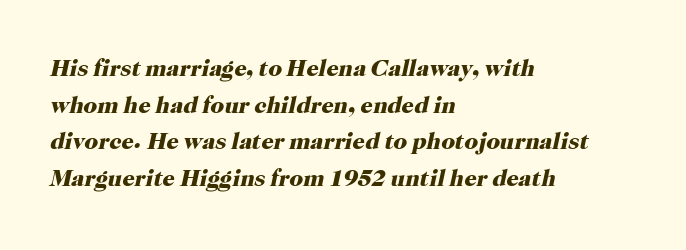
{"italic": "yes", "lean": "right", "slant_degrees": 12, "bold": "yes", "underline": "no", "align": "left", "line_spacing": "normal", "line_spacing_ratio": 1.53, "letter_spacing": "normal", "letter_spacing_em": 0.0, "glyph_px": 24}
